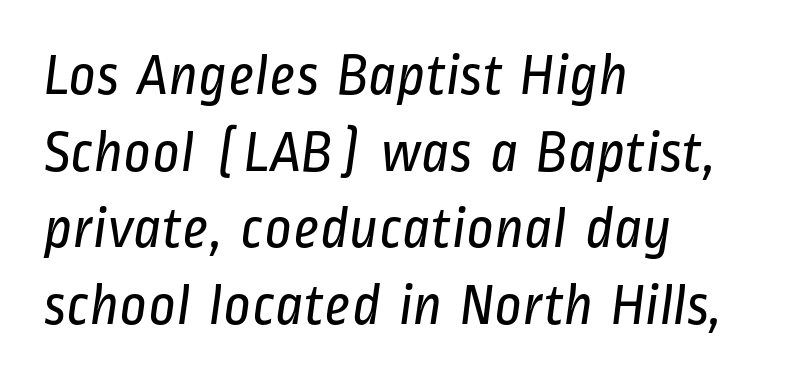
Q: Is the text bold? A: No.
Q: Is the typeface a serif or a sans-serif typeface? A: Sans-serif.
Q: Is the text underlined? A: No.
Q: How is the paragraph aligned? A: Left-aligned.
Q: Is the spacing between letters normal or unusually wide? A: Normal.
Q: Is the spacing between lines tight, normal or loose? A: Normal.
Q: Width (condensed, normal, or wide)? A: Condensed.
Q: Stroke contrast? A: Low.
Q: x-height? A: Medium.
Q: Monospaced? A: No.
